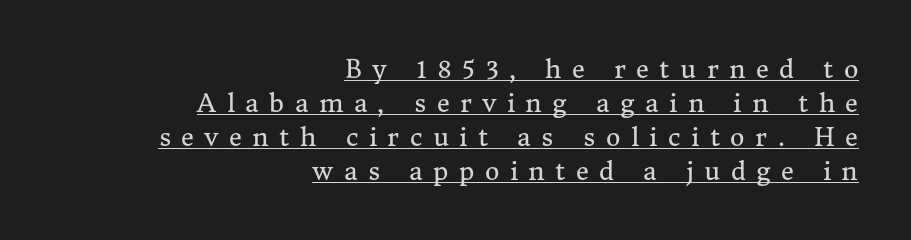
The image shows 25 px text type, upright; set right-aligned, normal line spacing (1.36x), unusually wide letter spacing (+0.42 em), underlined.
